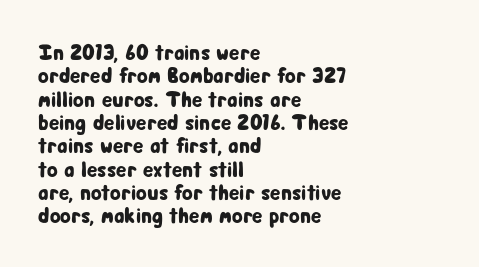
{"italic": "no", "underline": "no", "align": "left", "line_spacing": "tight", "line_spacing_ratio": 1.06, "letter_spacing": "normal", "letter_spacing_em": 0.0, "glyph_px": 22}
